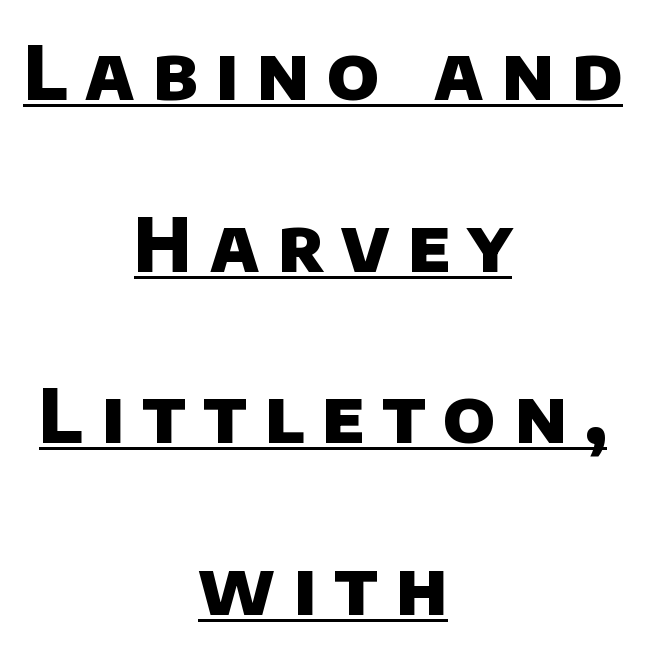
Q: Is the text bold? A: Yes.
Q: Is the typeface a serif or a sans-serif typeface? A: Sans-serif.
Q: Is the text underlined? A: Yes.
Q: How is the paragraph aligned? A: Centered.
Q: Is the spacing between letters normal or unusually wide? A: Unusually wide.
Q: Is the spacing between lines tight, normal or loose? A: Loose.
Q: Width (condensed, normal, or wide)? A: Normal.
Q: Stroke contrast? A: Low.
Q: x-height? A: Large.
Q: Monospaced? A: No.
